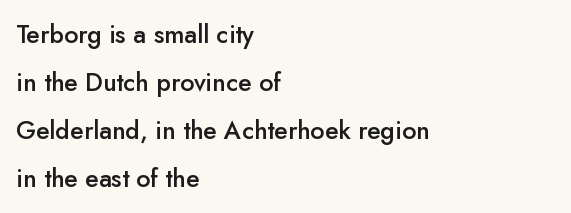
The image shows 25 px text type, upright; set left-aligned, loose line spacing (1.92x), normal letter spacing, not underlined.
